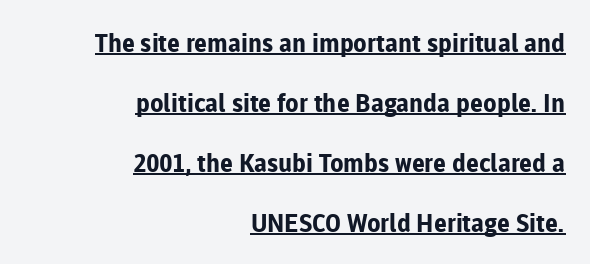
The type sits square on the baseline with zero lean. Leftover space on each line is placed entirely before the opening word. Loosely led — the rows are spread out. Quick note: underline on. Is the type bold? Yes — the strokes are clearly thick and heavy. Standard letterfit; no display-style spreading of the glyphs.
